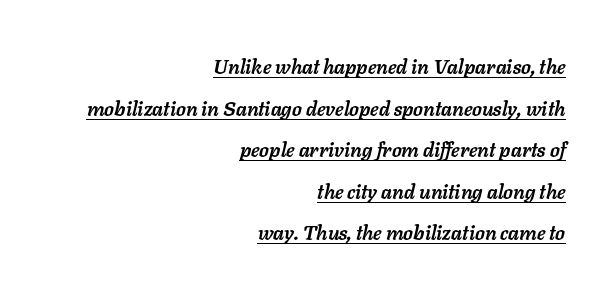
Q: Is the text bold? A: Yes.
Q: Is the text italic (slanted)? A: Yes, it leans right by about 11 degrees.
Q: Is the text underlined? A: Yes.
Q: How is the paragraph aligned? A: Right-aligned.
Q: Is the spacing between letters normal or unusually wide? A: Normal.
Q: Is the spacing between lines tight, normal or loose? A: Loose.
